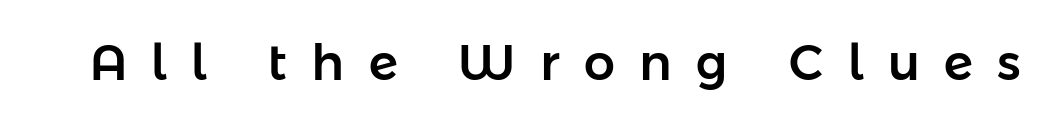
Q: Is the text italic (slanted)? A: No, it is upright.
Q: Is the typeface a serif or a sans-serif typeface? A: Sans-serif.
Q: Is the text underlined? A: No.
Q: Is the spacing between letters normal or unusually wide? A: Unusually wide.
Q: Width (condensed, normal, or wide)? A: Normal.
Q: Stroke contrast? A: Low.
Q: x-height? A: Medium.
Q: Monospaced? A: No.
